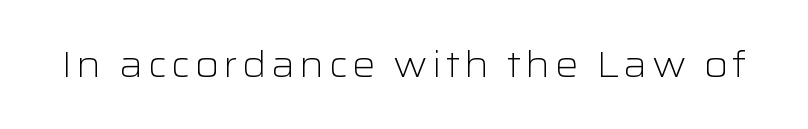
{"serif": "no", "italic": "no", "bold": "no", "weight": "light", "width": "wide", "stroke_contrast": "low", "x_height": "medium", "monospaced": "no", "underline": "no", "glyph_px": 37}
